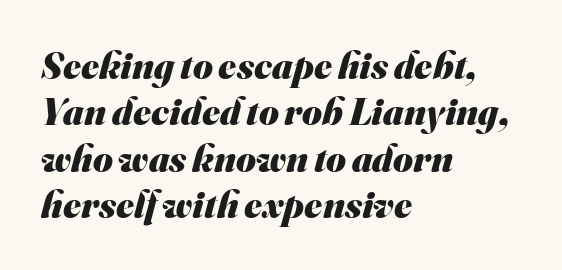
Q: Is the text bold? A: Yes.
Q: Is the typeface a serif or a sans-serif typeface? A: Sans-serif.
Q: Is the text underlined? A: No.
Q: How is the paragraph aligned? A: Left-aligned.
Q: Is the spacing between letters normal or unusually wide? A: Normal.
Q: Width (condensed, normal, or wide)? A: Normal.
Q: Stroke contrast? A: Medium.
Q: x-height? A: Small.
Q: Monospaced? A: No.
